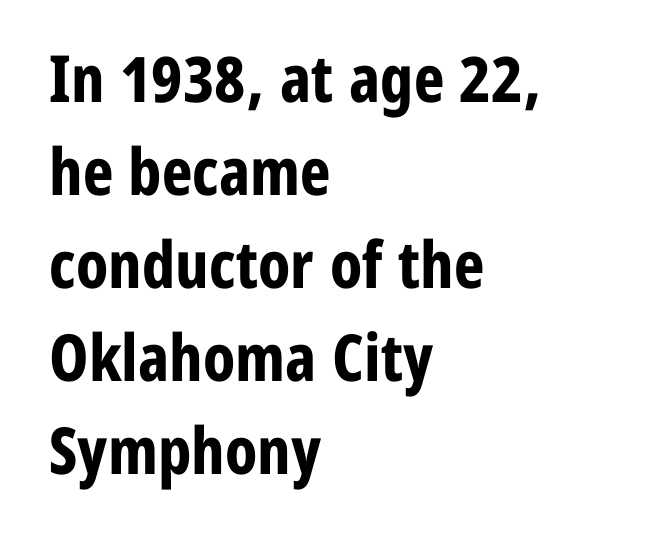
No extra tracking has been applied to these lines. This block has exactly the height ordinary leading produces. Decoration check: the copy has no underline. Vertical strokes here are truly vertical. The letters carry no serifs — their stems end cleanly without finishing strokes. Typographic density is high because the face is bold.
